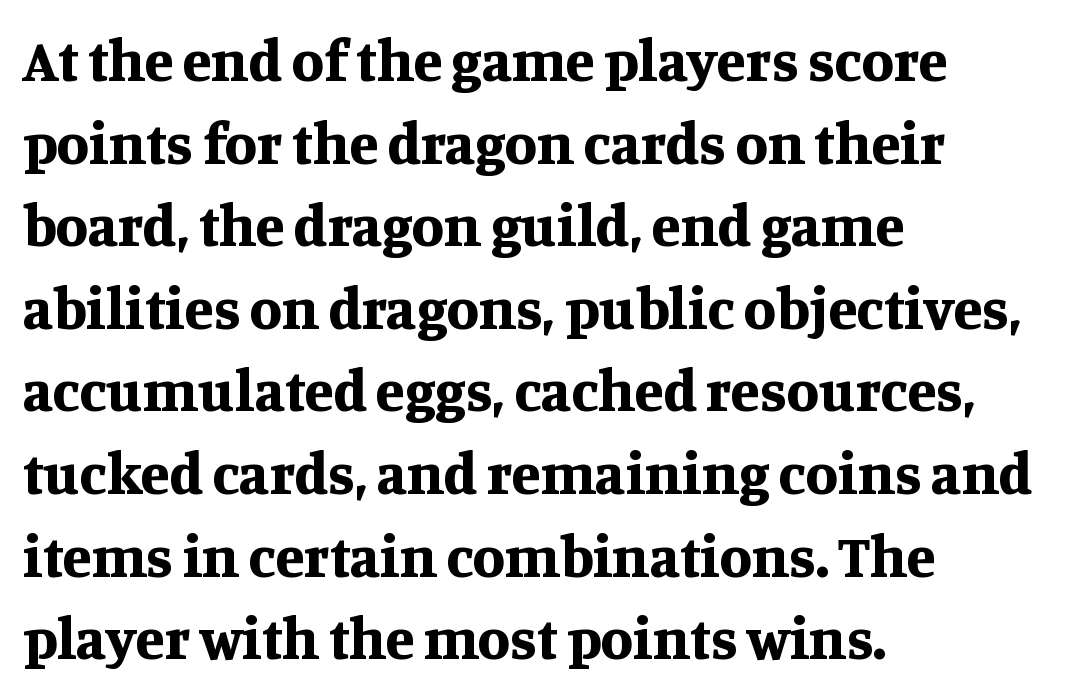
{"serif": "yes", "italic": "no", "bold": "yes", "weight": "bold", "width": "normal", "stroke_contrast": "medium", "x_height": "large", "monospaced": "no", "underline": "no", "align": "left", "line_spacing": "normal", "line_spacing_ratio": 1.4, "letter_spacing": "normal", "letter_spacing_em": 0.0, "glyph_px": 59}
